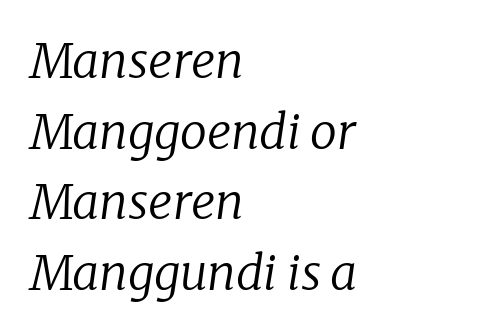
You could not count columns in this text — the font is proportionally spaced. Words appear dense and cohesive because spacing is normal. The space between consecutive lines is moderate. The area under the type is left untouched. The paragraph shown leans on its left margin. Would a proofreader flag this as italicized? Yes.
